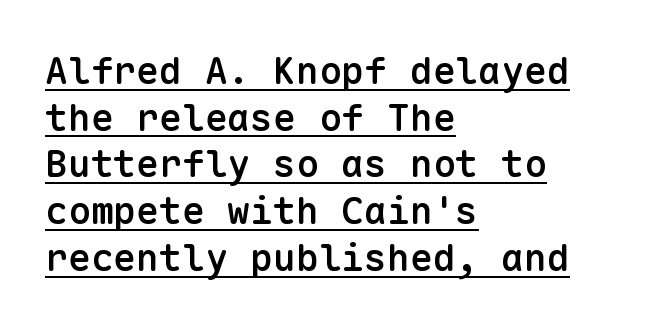
Unlike a traditional serif, this face leaves its strokes unadorned. The rendering uses the underline text-decoration. Every character here occupies the same horizontal width, giving the sample a typewriter-like rhythm. Leftover space on each line is placed entirely after the last word.
